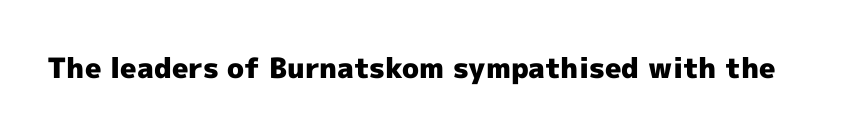
The image shows 28 px heavy sans-serif type, upright; set normal letter spacing, not underlined; a medium x-height.
